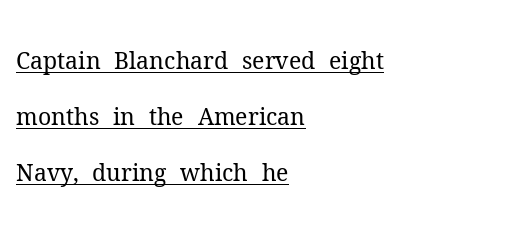
The image shows 23 px text type, upright; set left-aligned, loose line spacing (2.44x), normal letter spacing, underlined.
